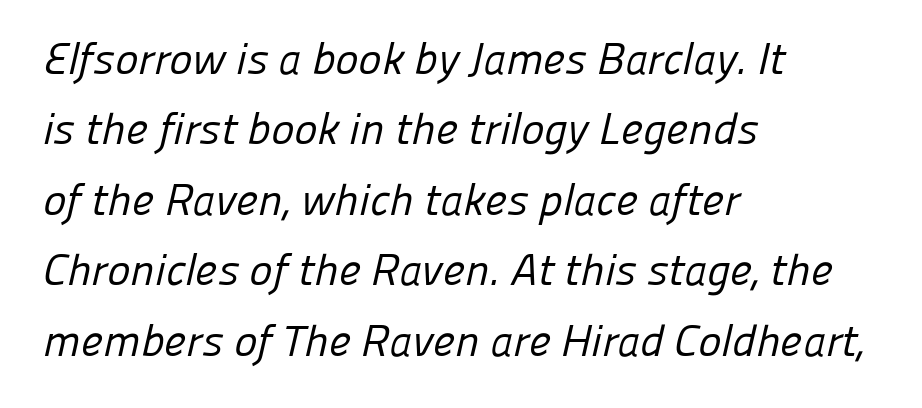
The image shows 44 px regular-weight sans-serif type; set left-aligned, normal line spacing (1.6x), normal letter spacing, not underlined; low stroke contrast and a medium x-height.
